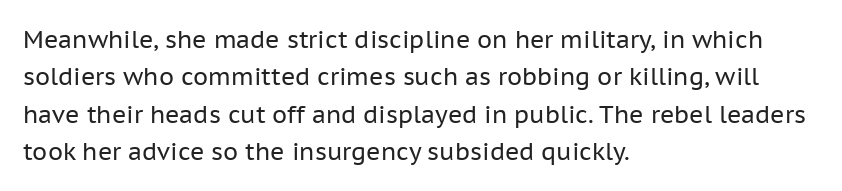
Q: Is the text bold? A: No.
Q: Is the text italic (slanted)? A: No, it is upright.
Q: Is the text underlined? A: No.
Q: How is the paragraph aligned? A: Left-aligned.
Q: Is the spacing between letters normal or unusually wide? A: Normal.
Q: Is the spacing between lines tight, normal or loose? A: Normal.
